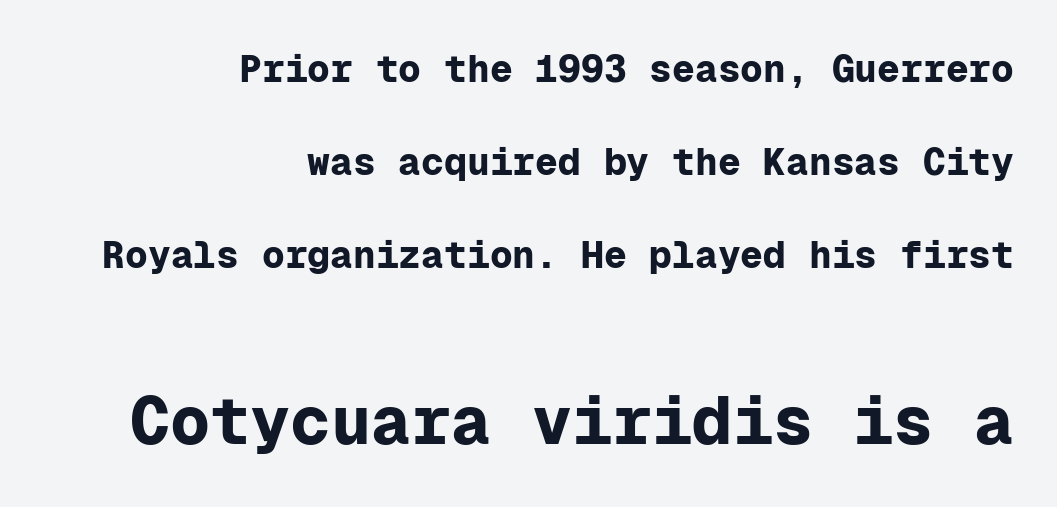
Every stem runs plumb, perpendicular to the baseline. Typographic density is high because the face is bold. This rendering employs a face without finishing strokes, i.e., a sans-serif. Leading is clearly above the norm, producing a sparse column.
